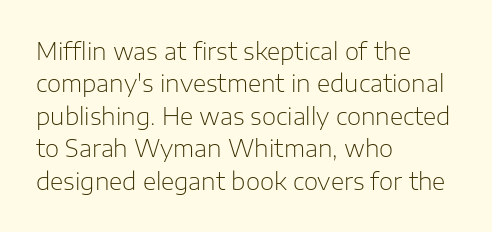
Q: Is the text bold? A: No.
Q: Is the text italic (slanted)? A: No, it is upright.
Q: Is the text underlined? A: No.
Q: How is the paragraph aligned? A: Left-aligned.
Q: Is the spacing between letters normal or unusually wide? A: Normal.
Q: Is the spacing between lines tight, normal or loose? A: Normal.
